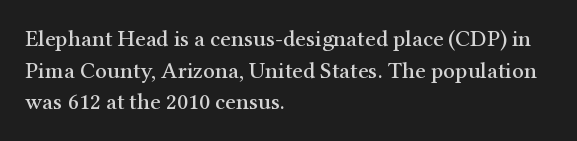
The tracking reads as untouched default to a designer's eye. These lines were composed using upright roman letters. A clean baseline with only descenders dipping below it. The designer left line spacing at the default. The lines are quadded left.
